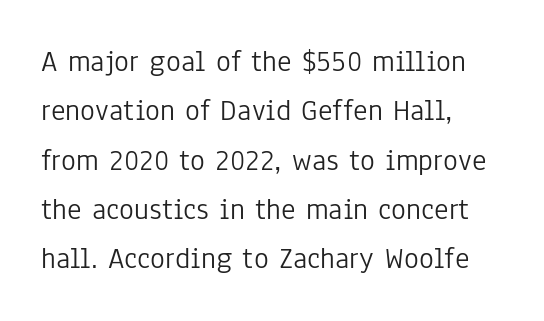
{"serif": "no", "italic": "no", "bold": "no", "weight": "light", "width": "condensed", "stroke_contrast": "low", "x_height": "medium", "monospaced": "no", "underline": "no", "align": "left", "line_spacing": "normal", "line_spacing_ratio": 1.59, "letter_spacing": "normal", "letter_spacing_em": 0.0, "glyph_px": 31}
